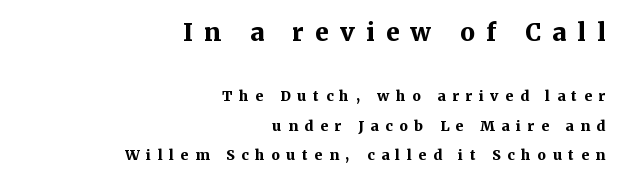
The designer gave the opening block more size than the closing block. These lines were composed using upright roman letters. Weight: bold. The rendering anchors every line to the right-hand side. How are the letters spaced? Widely, with obvious added tracking. Bare-footed words on every line.
